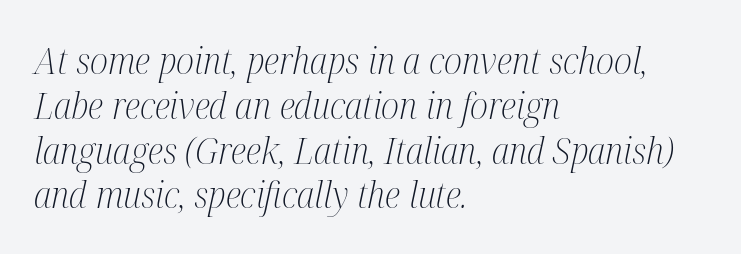
The image shows 37 px light, condensed serif type, italic (leaning right); set left-aligned, line spacing 1.21x, normal letter spacing, not underlined; medium stroke contrast and a medium x-height.
